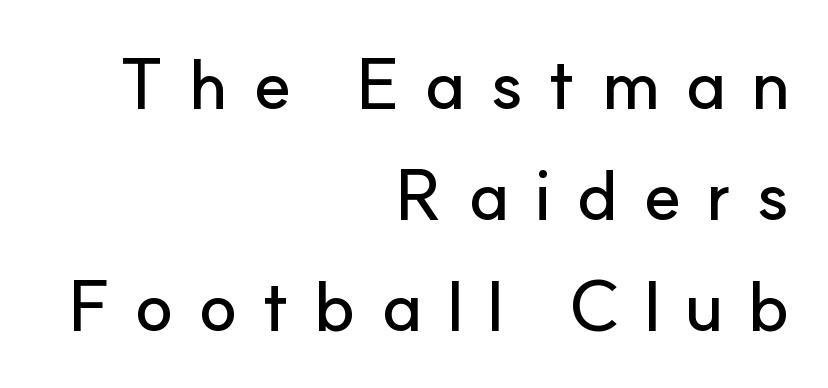
In terms of posture, this sample is upright. Serif or sans? Sans — the stroke terminals are bare. Notice how the passage keeps a crisp vertical edge on the right only. This sample uses expanded letter spacing, leaving extra air between glyphs.
